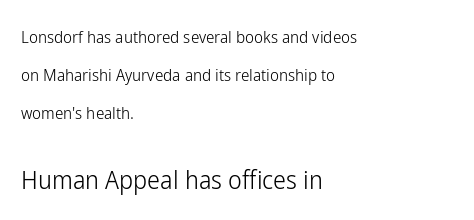
The image shows 26 px text type, upright; set left-aligned, loose line spacing (2.23x), normal letter spacing, not underlined; the second (bottom) block is 1.53x larger.
